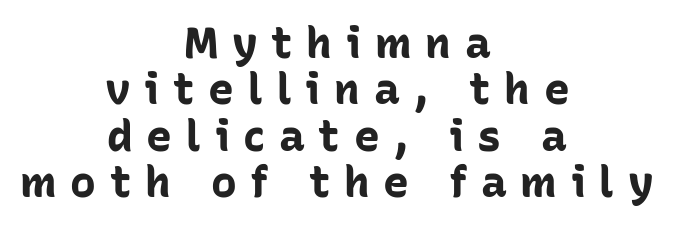
The image shows 43 px bold sans-serif type, upright; set centered, tight line spacing (1.08x), unusually wide letter spacing (+0.32 em), not underlined; low stroke contrast and a medium x-height.
